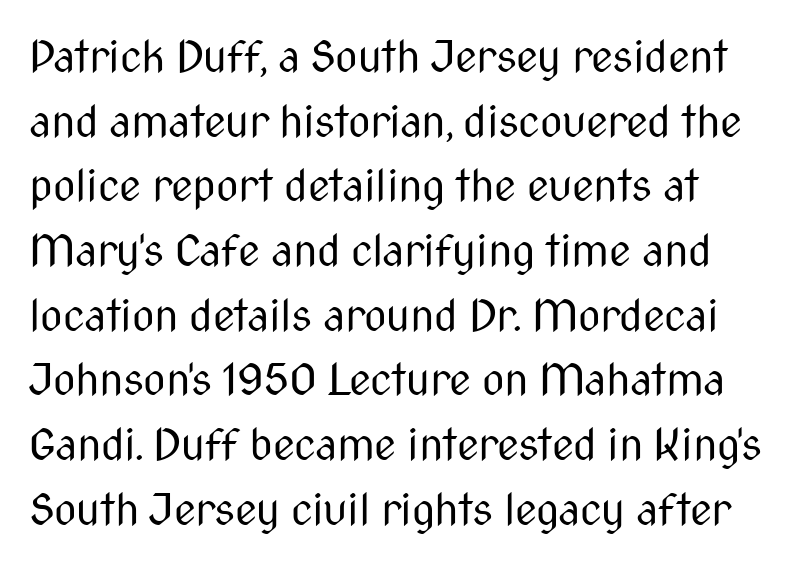
The image shows 44 px regular-weight, condensed sans-serif type, upright; set normal line spacing (1.47x), normal letter spacing, not underlined; medium stroke contrast and a medium x-height.
